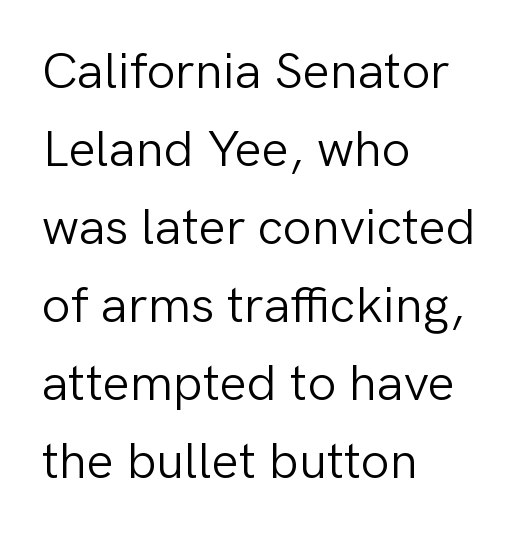
The image shows 51 px light sans-serif type, upright; set left-aligned, normal line spacing (1.53x), normal letter spacing, not underlined; low stroke contrast and a medium x-height.
